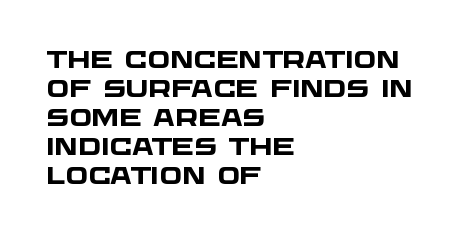
The image shows 24 px bold type; set left-aligned, line spacing 1.21x, normal letter spacing, not underlined.
